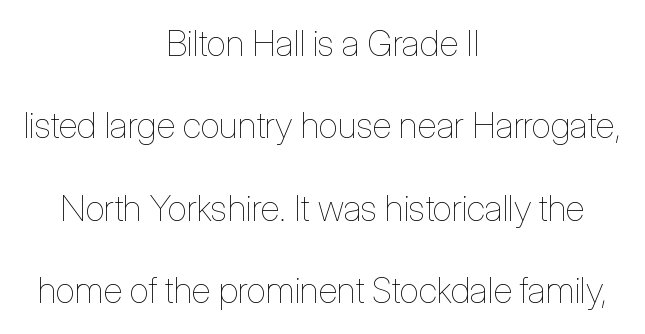
Spacing verdict: proportional, widths tailored to each character. The specimen omits any rule beneath the text block's lines. Rendered with straight, roman letterforms. Line starts and ends both wander, symmetrically. Regarding leading, the lines here are spaced well apart.
